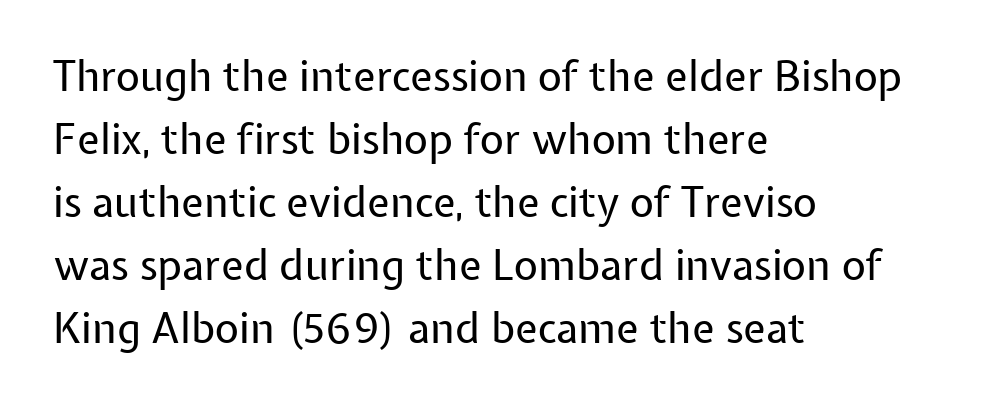
The image shows 42 px regular-weight sans-serif type, upright; set left-aligned, normal line spacing (1.5x), normal letter spacing, not underlined; low stroke contrast and a medium x-height.
